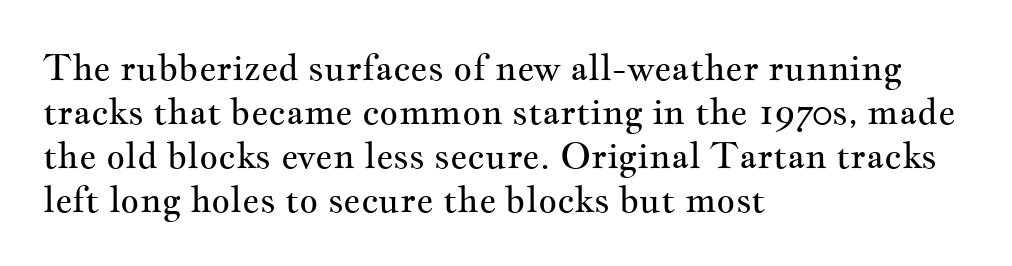
Q: Is the text bold? A: No.
Q: Is the text italic (slanted)? A: No, it is upright.
Q: Is the typeface a serif or a sans-serif typeface? A: Serif.
Q: Is the text underlined? A: No.
Q: How is the paragraph aligned? A: Left-aligned.
Q: Is the spacing between letters normal or unusually wide? A: Normal.
Q: Width (condensed, normal, or wide)? A: Wide.
Q: Stroke contrast? A: Medium.
Q: x-height? A: Small.
Q: Monospaced? A: No.
